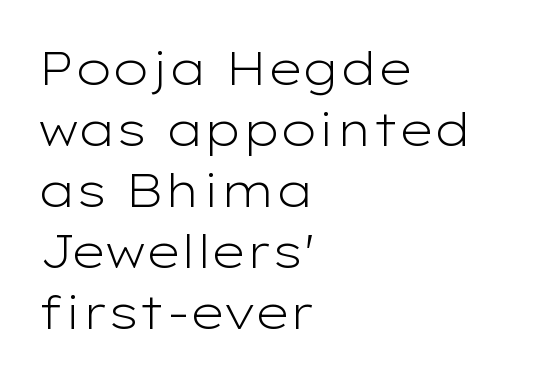
The text was rendered using a sans face with plain stroke endings. A quiet, ordinary-to-light weight characterises the typeface. Successive baselines arrive at the customary interval. No italicization has been applied; the sample stays upright.
